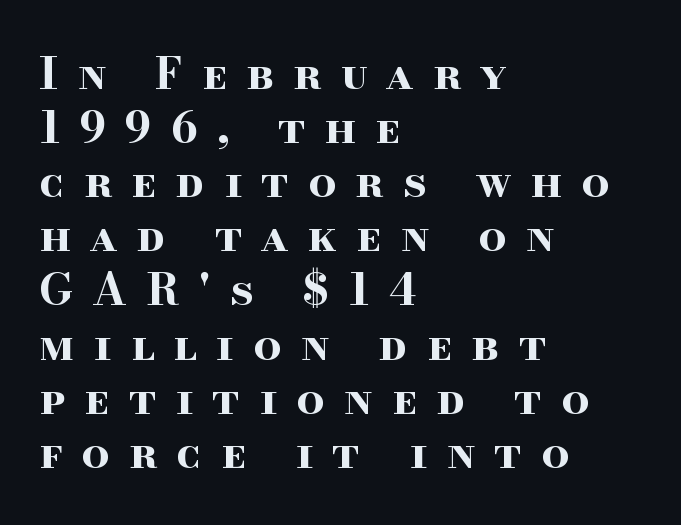
The image shows 44 px bold, wide serif type, upright; set left-aligned, line spacing 1.23x, unusually wide letter spacing (+0.43 em), not underlined; high stroke contrast and a small x-height.
